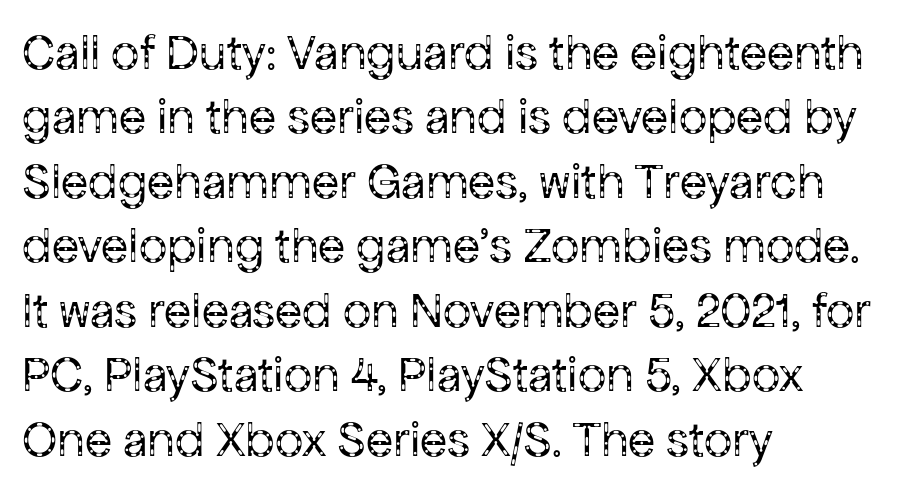
{"serif": "no", "italic": "no", "bold": "no", "weight": "regular", "width": "normal", "stroke_contrast": "low", "x_height": "medium", "monospaced": "no", "underline": "no", "align": "left", "line_spacing": "normal", "line_spacing_ratio": 1.29, "letter_spacing": "normal", "letter_spacing_em": 0.0, "glyph_px": 50}
